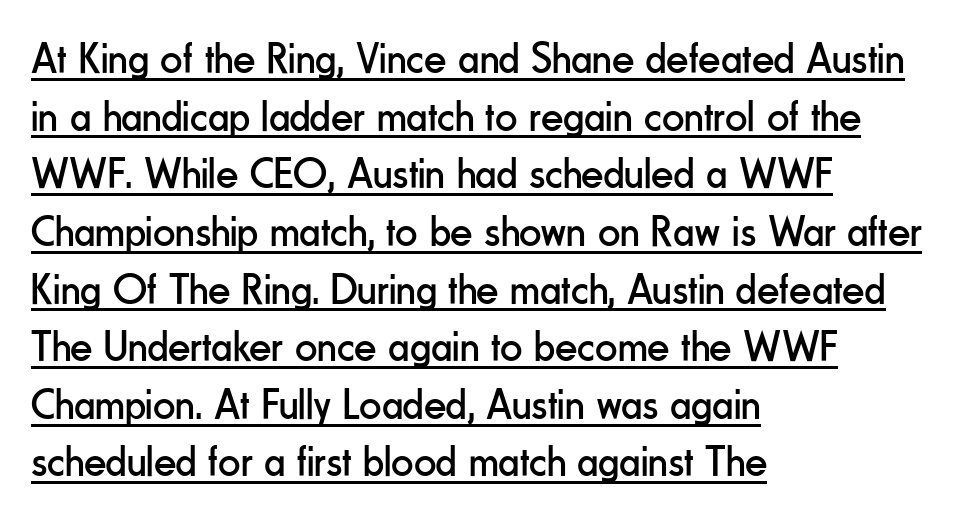
{"serif": "no", "italic": "no", "bold": "no", "weight": "regular", "width": "condensed", "stroke_contrast": "low", "x_height": "small", "monospaced": "no", "underline": "yes", "align": "left", "line_spacing": "normal", "line_spacing_ratio": 1.31, "letter_spacing": "normal", "letter_spacing_em": 0.0, "glyph_px": 44}
